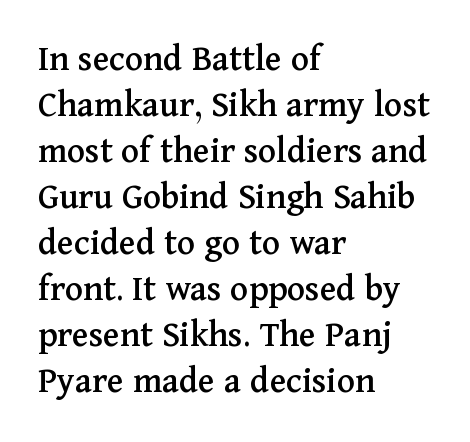
Posture: upright roman. Unmarked baselines from the first word to the last. The compositor pushed each line to the left boundary. These lines keep a tight, regular rhythm from letter to letter. Varying glyph widths throughout — classic text-font behaviour.
